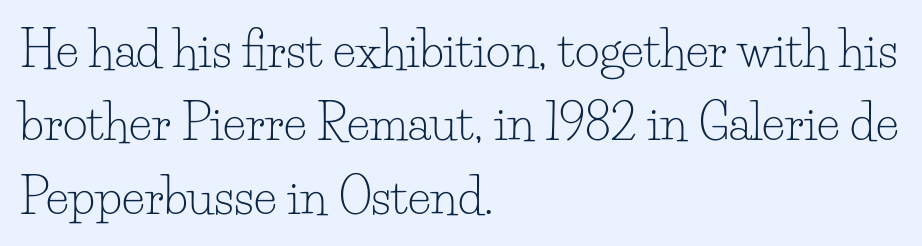
{"serif": "yes", "italic": "no", "bold": "no", "weight": "light", "width": "normal", "stroke_contrast": "low", "x_height": "small", "monospaced": "no", "underline": "no", "align": "left", "line_spacing": "normal", "line_spacing_ratio": 1.53, "letter_spacing": "normal", "letter_spacing_em": 0.0, "glyph_px": 48}
